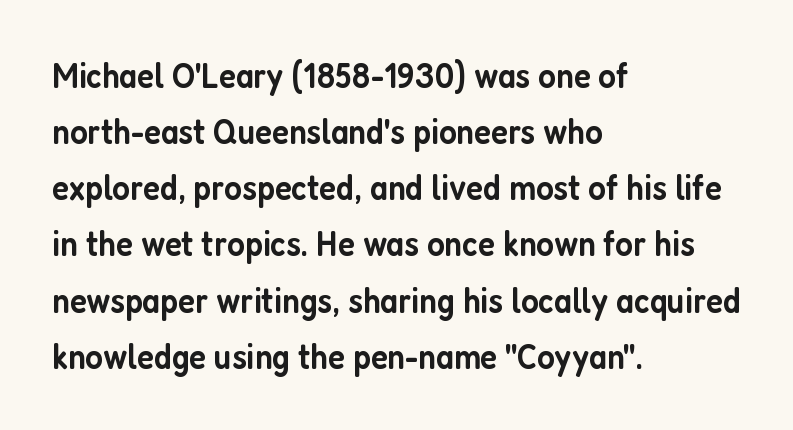
The image shows 36 px semibold, condensed sans-serif type, upright; set left-aligned, normal line spacing (1.56x), normal letter spacing, not underlined; low stroke contrast and a medium x-height.
